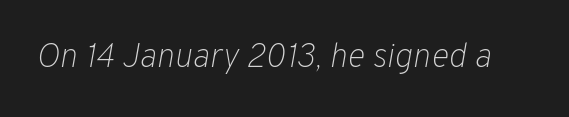
When letters slant like this, we call the style italic. No heavy texture on the line: the type isn't bold. Underline: absent. Between one letter and the next there's only the usual sliver of space. Is this a fixed-width face? No — the glyphs have proportional, varying widths.
